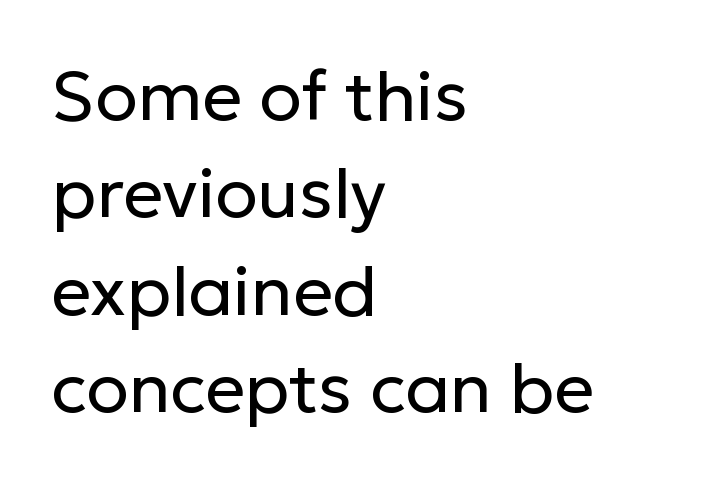
The image shows 70 px regular-weight sans-serif type, upright; set left-aligned, normal line spacing (1.39x), normal letter spacing, not underlined; low stroke contrast and a medium x-height.
